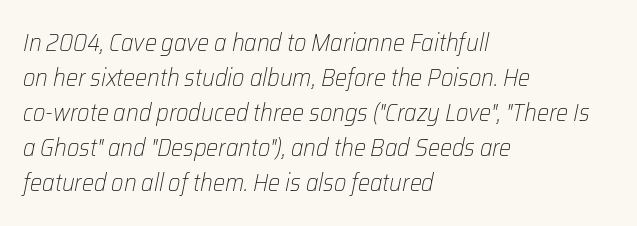
The font is comparable to plain body text, perhaps lighter. The baseline area is clear. The ragged edge is on the right, which tells us the setting is flush left. Emphasis-style slanted type is in use. No extra tracking has been applied to these lines.
